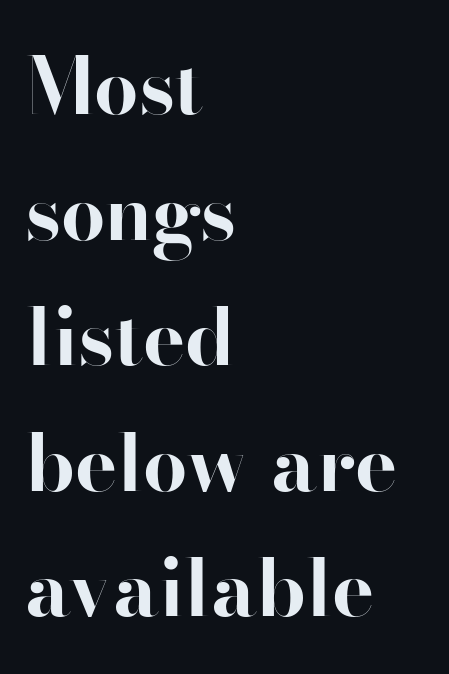
Students, observe: this is what conventionally led text looks like. These lines keep a tight, regular rhythm from letter to letter. Weight check: bold — yes, fully. The passage shown is not underscored anywhere. Think of a printed novel: that variable character pitch is what you see here.
